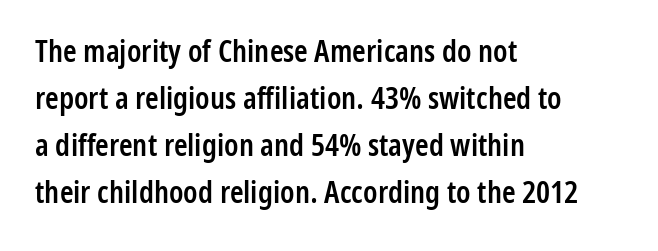
The image shows 31 px semibold, condensed sans-serif type, upright; set left-aligned, normal line spacing (1.52x), normal letter spacing, not underlined; low stroke contrast and a medium x-height.
